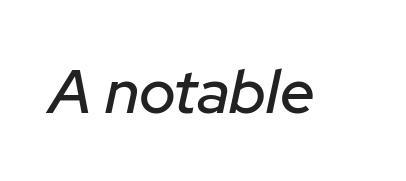
Q: Is the text italic (slanted)? A: Yes, it leans right by about 12 degrees.
Q: Is the text underlined? A: No.
Q: Is the spacing between letters normal or unusually wide? A: Normal.
Q: Width (condensed, normal, or wide)? A: Normal.
Q: Stroke contrast? A: Low.
Q: x-height? A: Medium.
Q: Monospaced? A: No.
